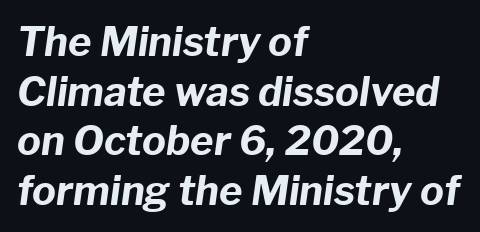
{"italic": "yes", "lean": "right", "slant_degrees": 8, "bold": "yes", "weight": "bold", "width": "normal", "stroke_contrast": "low", "x_height": "medium", "monospaced": "no", "underline": "no", "align": "left", "line_spacing_ratio": 1.24, "letter_spacing": "normal", "letter_spacing_em": 0.0, "glyph_px": 40}
